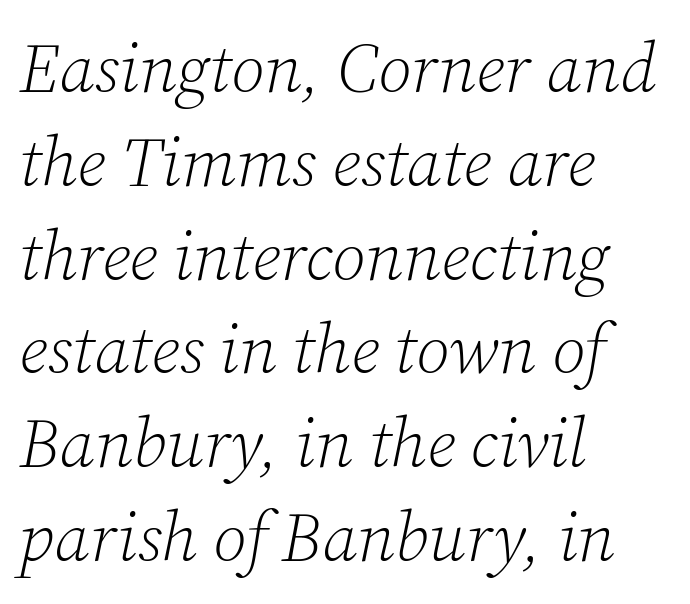
{"serif": "yes", "italic": "yes", "lean": "right", "slant_degrees": 12, "bold": "no", "weight": "light", "width": "normal", "stroke_contrast": "low", "x_height": "medium", "monospaced": "no", "underline": "no", "align": "left", "line_spacing": "normal", "line_spacing_ratio": 1.34, "letter_spacing": "normal", "letter_spacing_em": 0.0, "glyph_px": 70}
